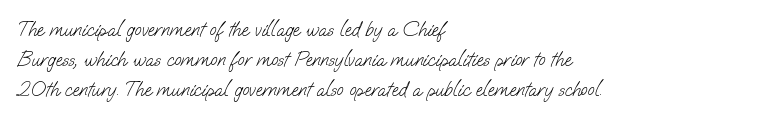
The image shows 20 px text type; set left-aligned, normal line spacing (1.49x), normal letter spacing, not underlined.
